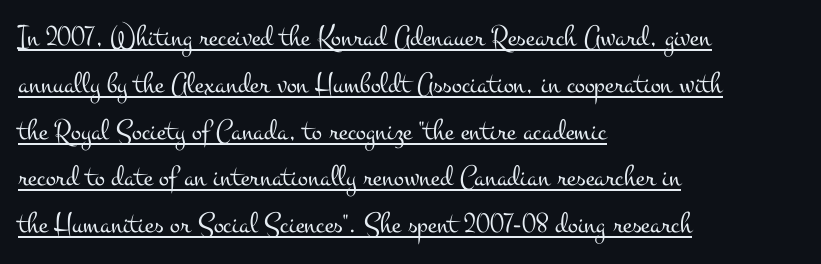
{"bold": "no", "weight": "light", "width": "wide", "stroke_contrast": "medium", "x_height": "small", "monospaced": "no", "underline": "yes", "align": "left", "line_spacing": "normal", "line_spacing_ratio": 1.56, "letter_spacing": "normal", "letter_spacing_em": 0.0, "glyph_px": 30}
